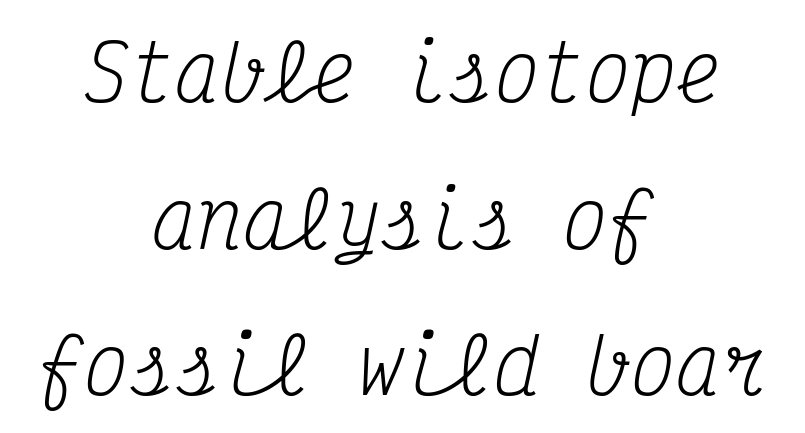
You could fit nearly another row in the gap between these rows. Honestly, there is no underline to notice here at all. Each letter, wide or thin by design, is forced into the same width here. Unlike a clean sans, this face finishes its strokes with serifs. Spacing between characters is what you'd get straight out of the box.
